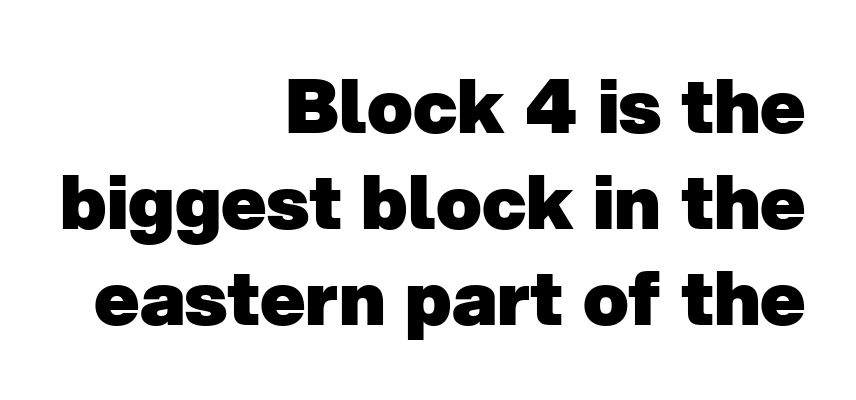
The image shows 75 px heavy sans-serif type; set right-aligned, normal line spacing (1.28x), normal letter spacing, not underlined; low stroke contrast and a medium x-height.
